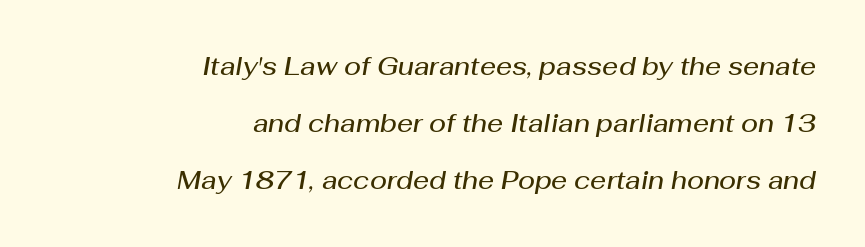
The image shows 25 px text type, italic (leaning right); set right-aligned, loose line spacing (2.29x), normal letter spacing, not underlined.
